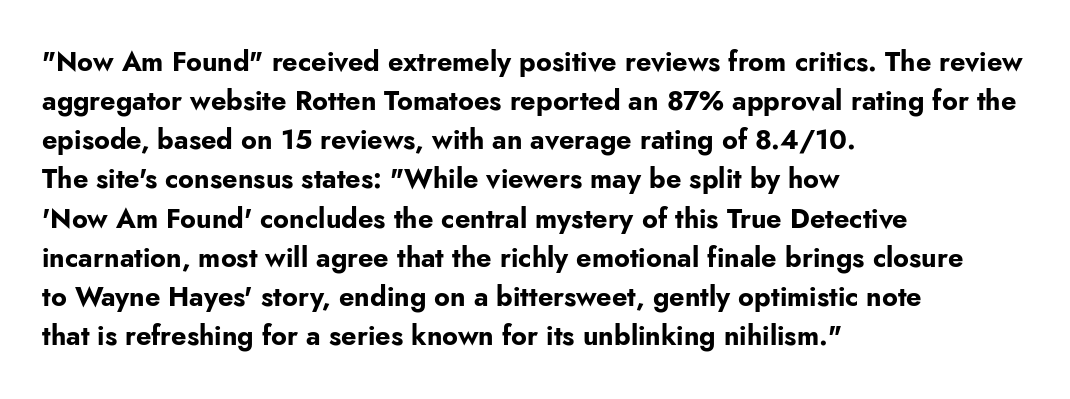
{"italic": "no", "bold": "yes", "underline": "no", "align": "left", "line_spacing": "normal", "line_spacing_ratio": 1.45, "letter_spacing": "normal", "letter_spacing_em": 0.0, "glyph_px": 27}
